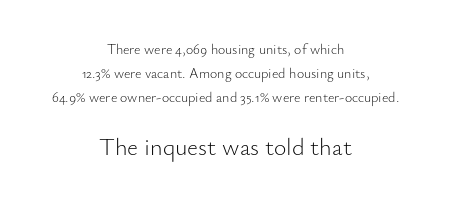
{"italic": "no", "bold": "no", "underline": "no", "align": "center", "line_spacing_ratio": 1.73, "letter_spacing": "normal", "letter_spacing_em": 0.0, "larger_block": "second", "size_ratio": 1.71, "glyph_px": 24}
